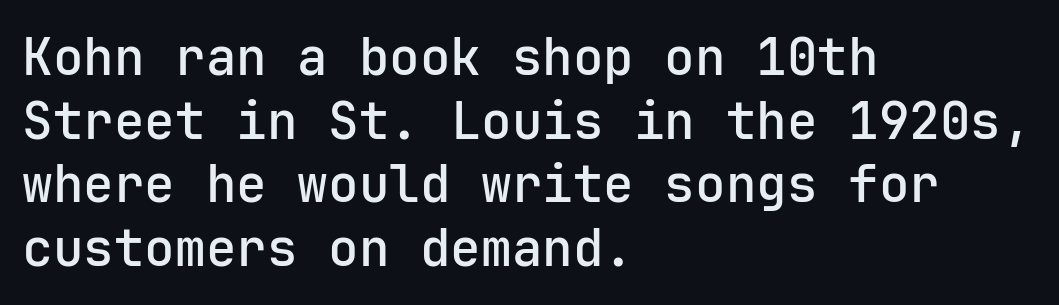
You can tell it's not italic because the verticals are truly vertical. The words here are not underlined. A typesetter would call this monospace, since all characters share one set width. A sans-serif font was chosen for this passage. How would I describe the line gaps? Plain and ordinary. Caption: standard tracking, unaltered.
